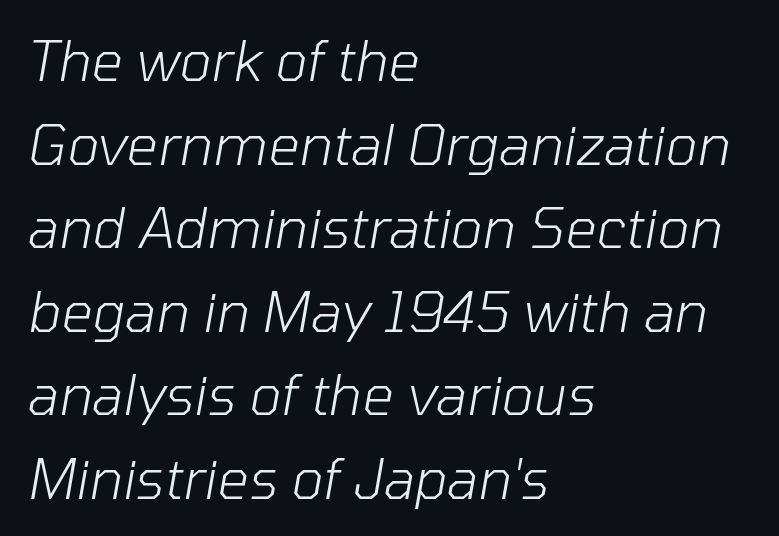
{"italic": "yes", "lean": "right", "slant_degrees": 10, "bold": "no", "weight": "light", "width": "normal", "stroke_contrast": "low", "x_height": "medium", "monospaced": "no", "underline": "no", "align": "left", "line_spacing": "normal", "line_spacing_ratio": 1.52, "letter_spacing": "normal", "letter_spacing_em": 0.0, "glyph_px": 55}
